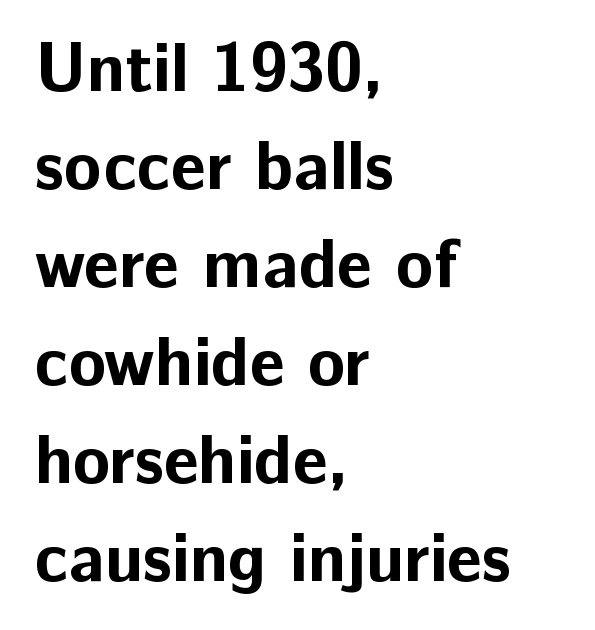
The image shows 69 px bold sans-serif type, upright; set left-aligned, normal line spacing (1.42x), normal letter spacing, not underlined; low stroke contrast and a medium x-height.
